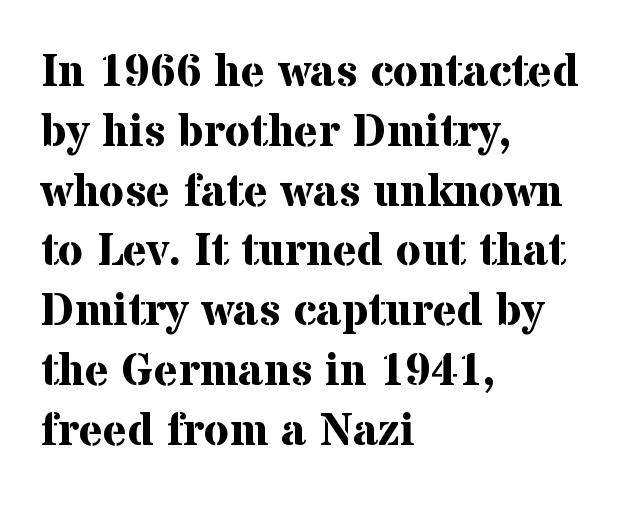
Q: Is the text bold? A: Yes.
Q: Is the text italic (slanted)? A: No, it is upright.
Q: Is the typeface a serif or a sans-serif typeface? A: Serif.
Q: Is the text underlined? A: No.
Q: How is the paragraph aligned? A: Left-aligned.
Q: Is the spacing between letters normal or unusually wide? A: Normal.
Q: Is the spacing between lines tight, normal or loose? A: Normal.
Q: Width (condensed, normal, or wide)? A: Normal.
Q: Stroke contrast? A: Medium.
Q: x-height? A: Medium.
Q: Monospaced? A: No.
